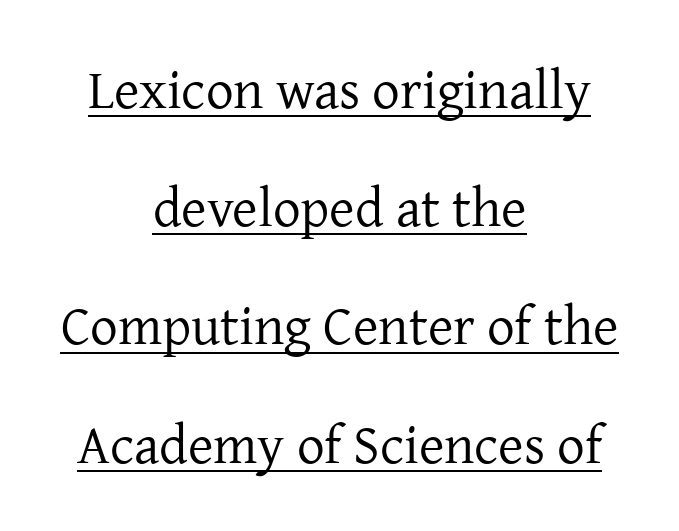
The characters are drawn with everyday or finer stroke widths. Every row of glyphs is offset so its center matches the block's center. The glyphs in this specimen are seriffed. The specimen reads as upright at a glance. In designer terms, the underline attribute is active on this setting.
